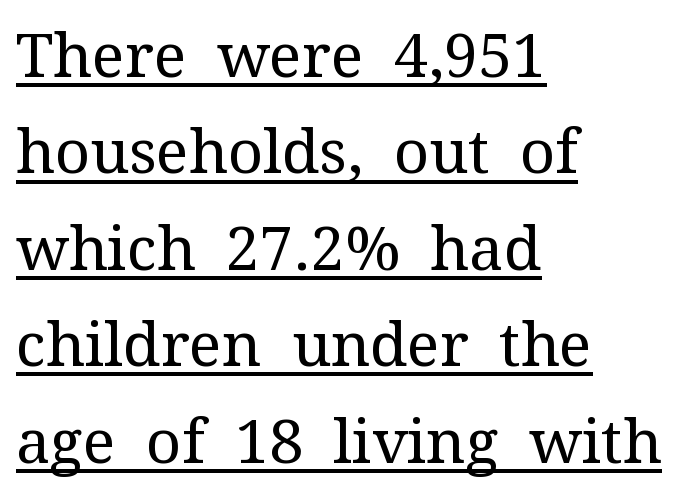
Serifs: yes, visible at the terminals of the letterforms. Does the leading feel generous? No, just average. A typographer would call this underscored text. Casual observation: everything's shoved over to the left. The face used here is rendered with its standard letterfit.
